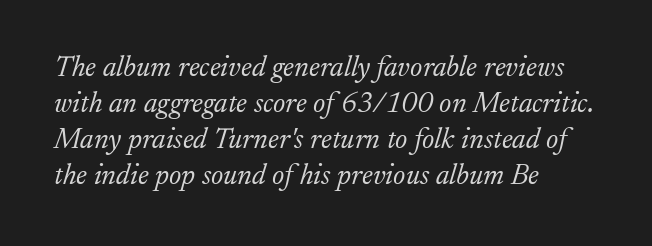
Yep, those are serifs on the letters. Left-aligned paragraph, ragged on the right. Note the varied advance widths — an 'i' is clearly narrower than an 'm'. Does the lettering tilt? It does — this is italic. No extra ink here — the face is not bold.
